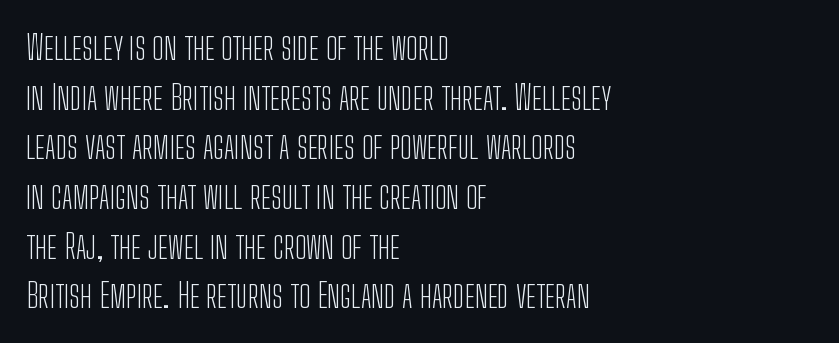
The image shows 34 px light, condensed sans-serif type, upright; set left-aligned, normal line spacing (1.46x), normal letter spacing, not underlined; low stroke contrast and a medium x-height.
